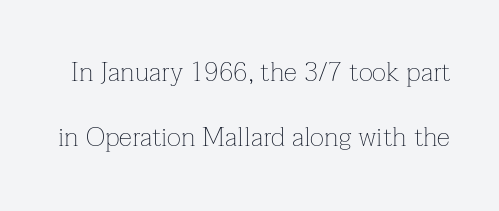
Beneath every word, the page is bare. Upright lettering throughout. The line texture is even and compact thanks to regular tracking. Each new line begins a long way beneath the previous one. The weight would be labelled regular, book, light, or lighter still.
